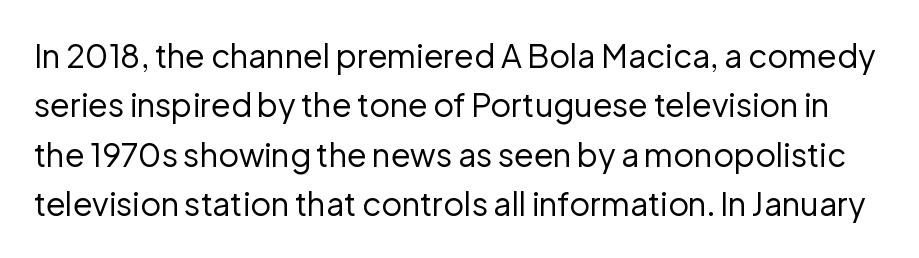
Serif or sans? Sans — the stroke terminals are bare. Spacing between characters is what you'd get straight out of the box. The zone under the glyphs is completely vacant. The axis of the letterforms is exactly vertical.
